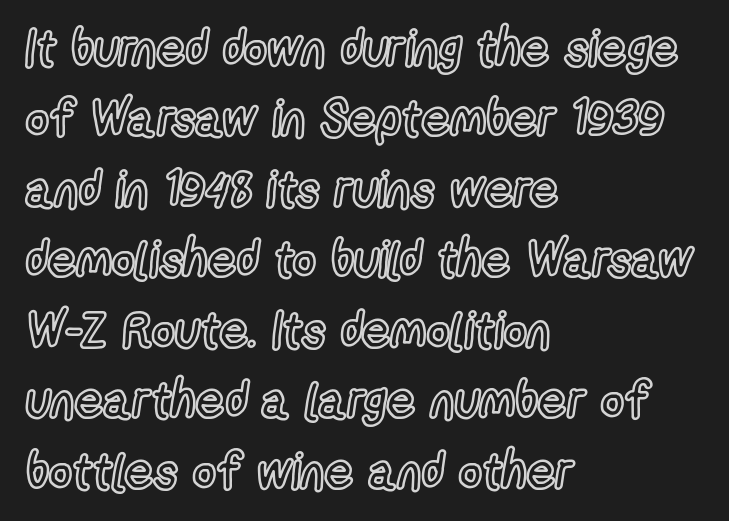
Looks like regular typesetting: each glyph gets only the width it needs. Quick note: interline space is typical. Decoration check: the copy has no underline.
